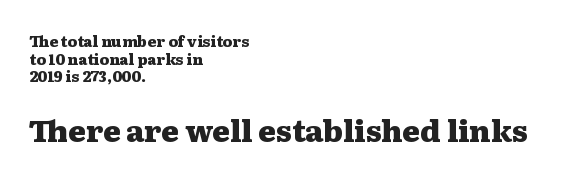
What kind of face is this? One with serifs. The typography opts for an upright posture over an oblique one. Is the block centered? No — it sits flush against the left margin. Here the glyphs are tracked normally, forming tight word shapes. The more generous point size was reserved for the lower chunk. Character widths vary here, with narrow letters taking less room than wide ones.
